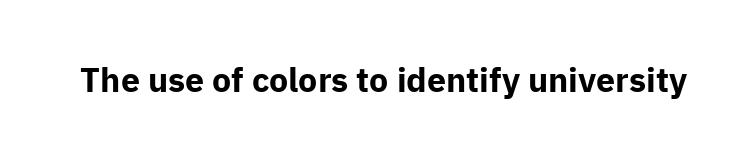
Q: Is the text bold? A: Yes.
Q: Is the text italic (slanted)? A: No, it is upright.
Q: Is the typeface a serif or a sans-serif typeface? A: Sans-serif.
Q: Is the text underlined? A: No.
Q: Is the spacing between letters normal or unusually wide? A: Normal.
Q: Width (condensed, normal, or wide)? A: Normal.
Q: Stroke contrast? A: Low.
Q: x-height? A: Medium.
Q: Monospaced? A: No.
